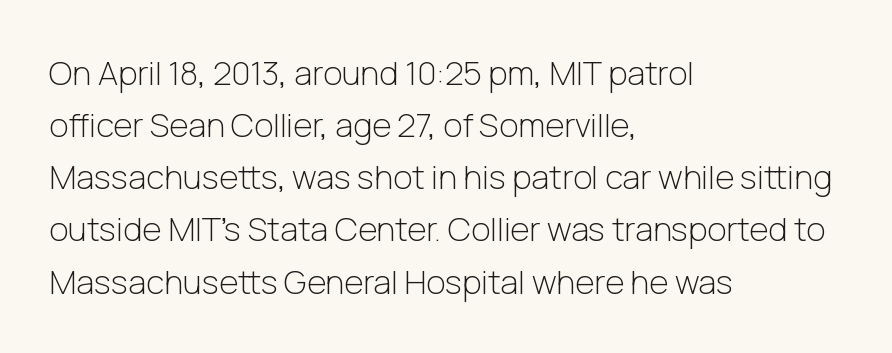
Italic: no, the glyphs are upright roman. Nope, no serifs anywhere on these letters. The area under the type is left untouched. Baseline-to-baseline distance is the conventional proportion of letter height. The paragraph shown leans on its left margin. Here the designer chose a conventional face with non-uniform glyph widths.
